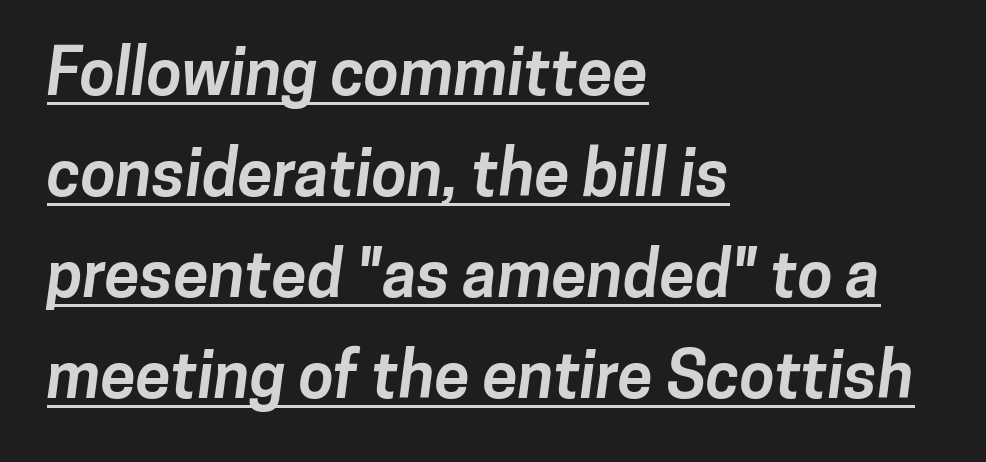
Q: Is the text bold? A: Yes.
Q: Is the typeface a serif or a sans-serif typeface? A: Sans-serif.
Q: Is the text underlined? A: Yes.
Q: How is the paragraph aligned? A: Left-aligned.
Q: Is the spacing between letters normal or unusually wide? A: Normal.
Q: Is the spacing between lines tight, normal or loose? A: Normal.
Q: Width (condensed, normal, or wide)? A: Normal.
Q: Stroke contrast? A: Low.
Q: x-height? A: Medium.
Q: Monospaced? A: No.
